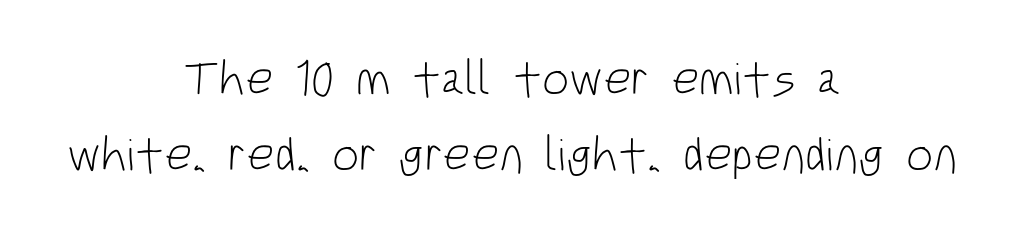
{"serif": "no", "italic": "no", "bold": "no", "weight": "light", "width": "condensed", "stroke_contrast": "low", "x_height": "large", "monospaced": "no", "underline": "no", "align": "center", "line_spacing": "normal", "line_spacing_ratio": 1.58, "letter_spacing": "normal", "letter_spacing_em": 0.0, "glyph_px": 48}
